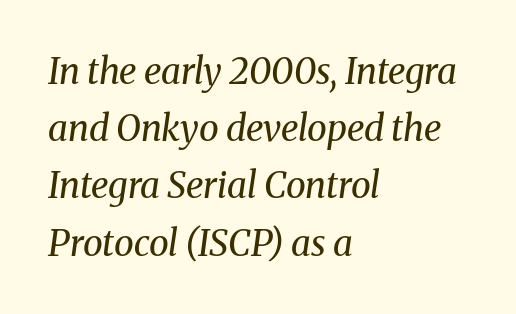
{"serif": "yes", "italic": "yes", "lean": "right", "slant_degrees": 8, "bold": "no", "weight": "regular", "width": "normal", "stroke_contrast": "medium", "x_height": "medium", "monospaced": "no", "underline": "no", "align": "left", "line_spacing": "normal", "line_spacing_ratio": 1.59, "letter_spacing": "normal", "letter_spacing_em": 0.0, "glyph_px": 36}
